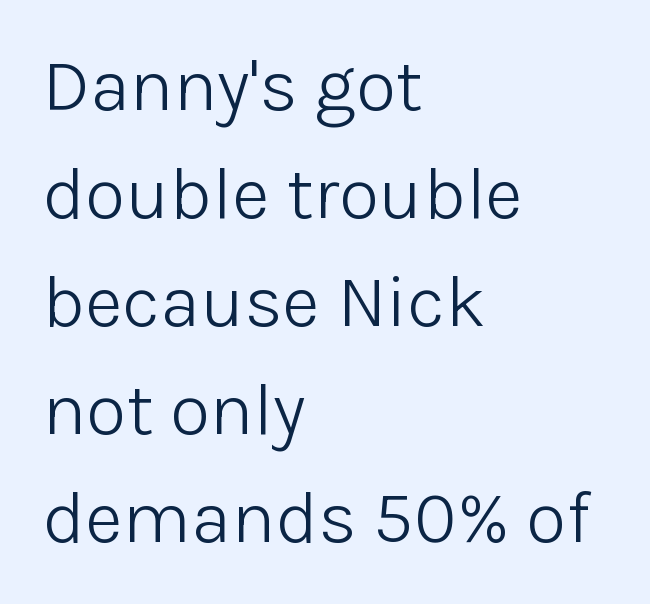
Q: Is the text bold? A: No.
Q: Is the text italic (slanted)? A: No, it is upright.
Q: Is the typeface a serif or a sans-serif typeface? A: Sans-serif.
Q: Is the text underlined? A: No.
Q: How is the paragraph aligned? A: Left-aligned.
Q: Is the spacing between letters normal or unusually wide? A: Normal.
Q: Is the spacing between lines tight, normal or loose? A: Normal.
Q: Width (condensed, normal, or wide)? A: Normal.
Q: Stroke contrast? A: Low.
Q: x-height? A: Medium.
Q: Monospaced? A: No.
